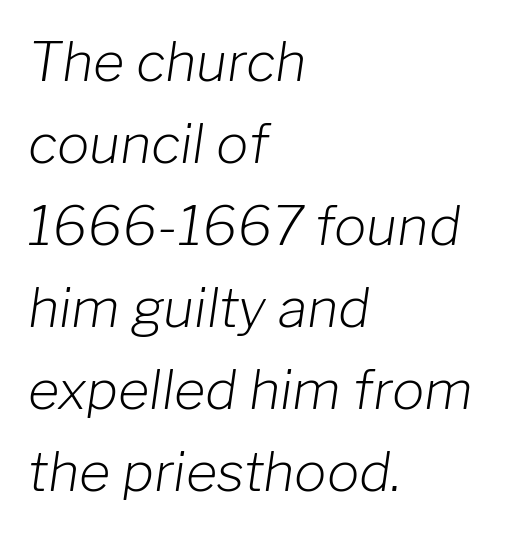
The image shows 54 px light type, italic (leaning right); set left-aligned, normal line spacing (1.52x), normal letter spacing, not underlined; low stroke contrast and a medium x-height.
